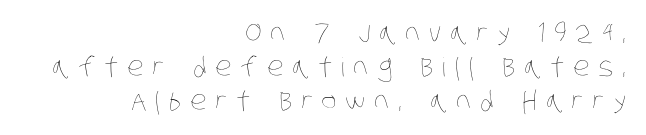
{"bold": "no", "underline": "no", "align": "right", "line_spacing": "normal", "line_spacing_ratio": 1.3, "letter_spacing": "wide", "letter_spacing_em": 0.34, "glyph_px": 26}
